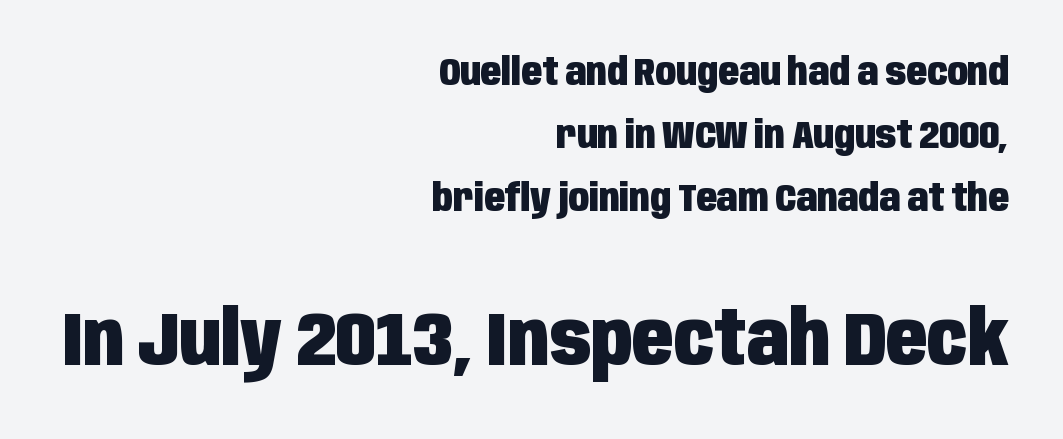
The image shows 76 px heavy, condensed sans-serif type, upright; set right-aligned, normal line spacing (1.66x), normal letter spacing, not underlined; the second (bottom) block is 2.0x larger; low stroke contrast and a large x-height.
